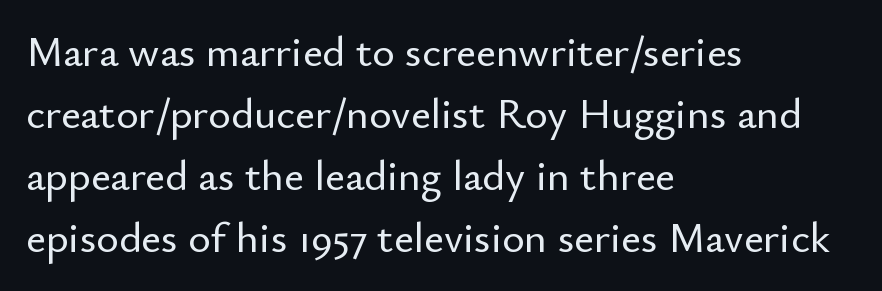
Each letter's strokes conclude bluntly, with no projecting serifs. A classic flush-left, rag-right setting is used for this passage. Rule under the text: the space is simply empty. This rendering leaves character spacing at its baseline value. Looks like regular typesetting: each glyph gets only the width it needs.
